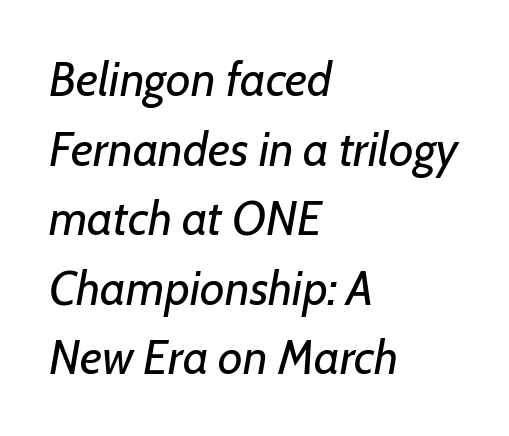
{"italic": "yes", "lean": "right", "slant_degrees": 7, "bold": "no", "weight": "regular", "width": "normal", "stroke_contrast": "low", "x_height": "medium", "monospaced": "no", "underline": "no", "align": "left", "line_spacing": "normal", "line_spacing_ratio": 1.45, "letter_spacing": "normal", "letter_spacing_em": 0.0, "glyph_px": 48}
